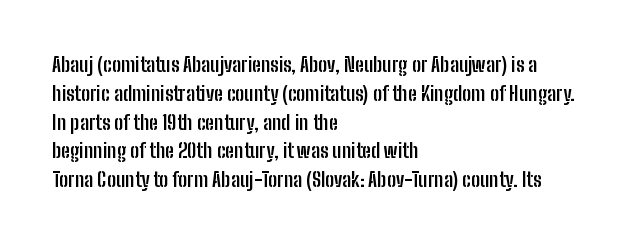
The image shows 20 px bold type, upright; set left-aligned, normal line spacing (1.44x), normal letter spacing, not underlined.
